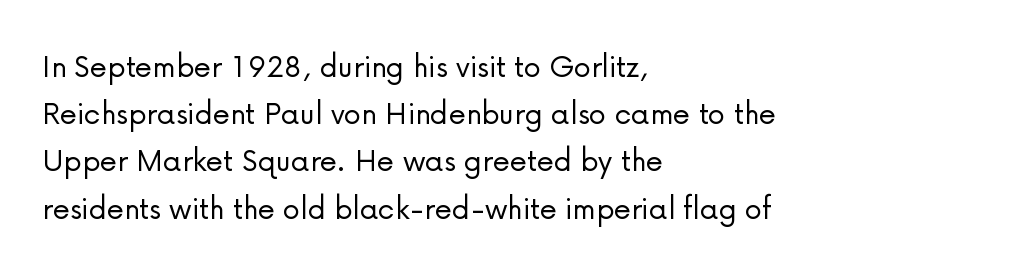
The image shows 35 px light sans-serif type, upright; set left-aligned, normal line spacing (1.35x), normal letter spacing, not underlined; low stroke contrast and a medium x-height.
